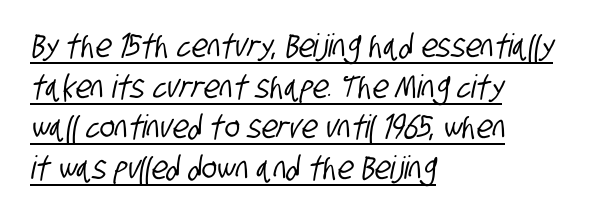
Q: Is the typeface a serif or a sans-serif typeface? A: Sans-serif.
Q: Is the text underlined? A: Yes.
Q: How is the paragraph aligned? A: Left-aligned.
Q: Is the spacing between letters normal or unusually wide? A: Normal.
Q: Is the spacing between lines tight, normal or loose? A: Normal.
Q: Width (condensed, normal, or wide)? A: Condensed.
Q: Stroke contrast? A: Low.
Q: x-height? A: Large.
Q: Monospaced? A: No.
